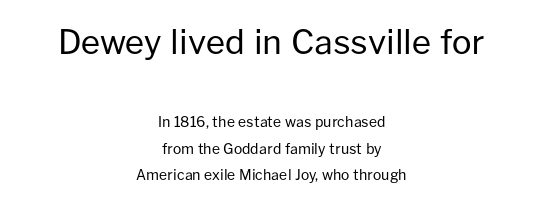
Posture: vertical. Type style note: lacks serifs. The strokes are not fattened; the text isn't bold. Spacing verdict: proportional, widths tailored to each character. The space between consecutive lines is lavish. This sample uses plain, unmodified letter spacing.
